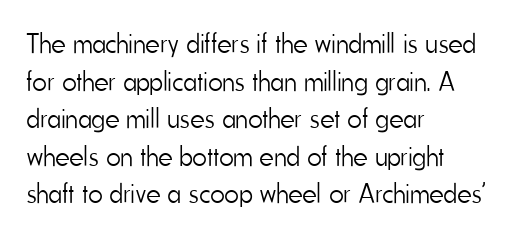
The image shows 28 px light, condensed sans-serif type, upright; set left-aligned, normal line spacing (1.34x), normal letter spacing, not underlined; low stroke contrast and a small x-height.
